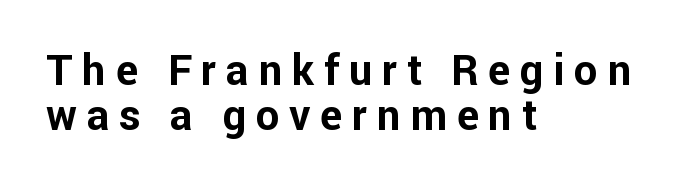
The image shows 42 px bold sans-serif type, upright; set left-aligned, tight line spacing (1.08x), unusually wide letter spacing (+0.23 em), not underlined; low stroke contrast and a medium x-height.
